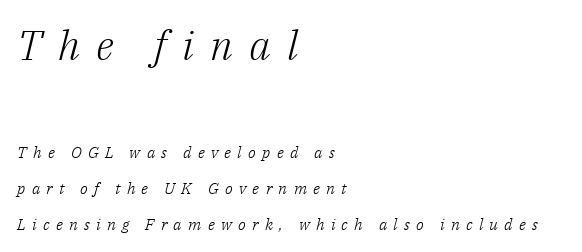
The image shows 41 px light serif type, italic (leaning right); set left-aligned, loose line spacing (2.23x), unusually wide letter spacing (+0.39 em), not underlined; the first (top) block is 2.56x larger; low stroke contrast and a medium x-height.
